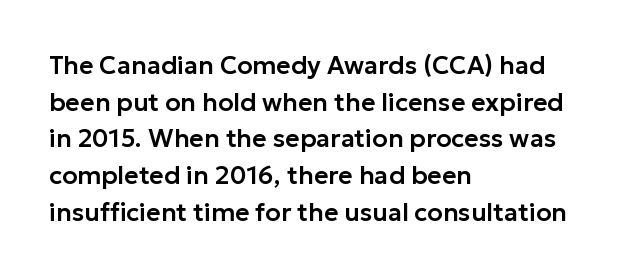
The image shows 25 px text type, upright; set left-aligned, normal line spacing (1.47x), normal letter spacing, not underlined.
